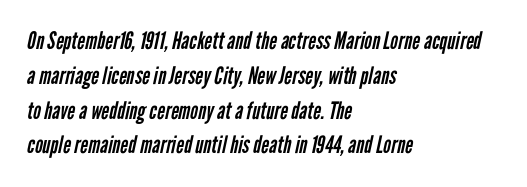
{"bold": "no", "underline": "no", "align": "left", "line_spacing": "normal", "line_spacing_ratio": 1.45, "letter_spacing": "normal", "letter_spacing_em": 0.0, "glyph_px": 24}
